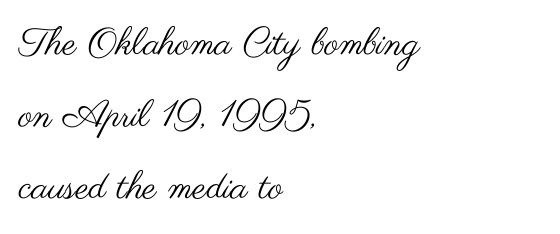
Type style note: lacks serifs. Which margin do the lines hug? The left one — the right edge is uneven. Tracking here is standard; glyphs follow each other at the usual distance. A typesetter would call this proportional, since set widths differ per character. Descender tails drop into unmarked territory.
